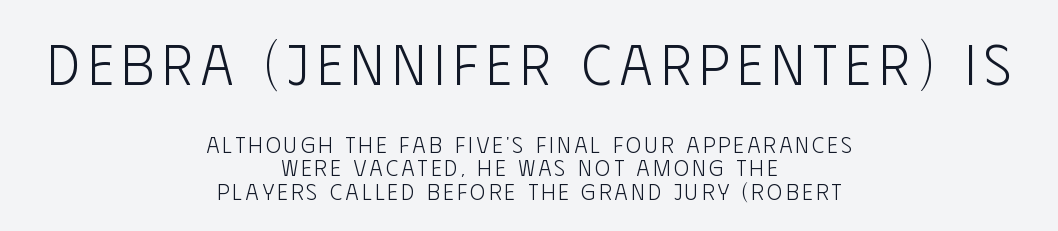
The image shows 57 px light, condensed sans-serif type, upright; set centered, tight line spacing (1.01x), not underlined; the first (top) block is 2.48x larger; low stroke contrast and a large x-height.
